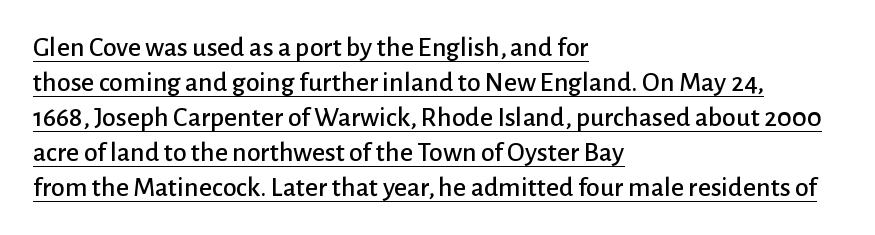
This sample uses an upright cut, with every glyph sitting square on the baseline. Reading down the column, the eye jumps a familiar distance to each next line. The face used here is rendered with its standard letterfit. Line starts are locked; line ends wander. Notice how a bar underscores the lettering throughout. The passage shown is typed in a proportional face where columns would drift.
